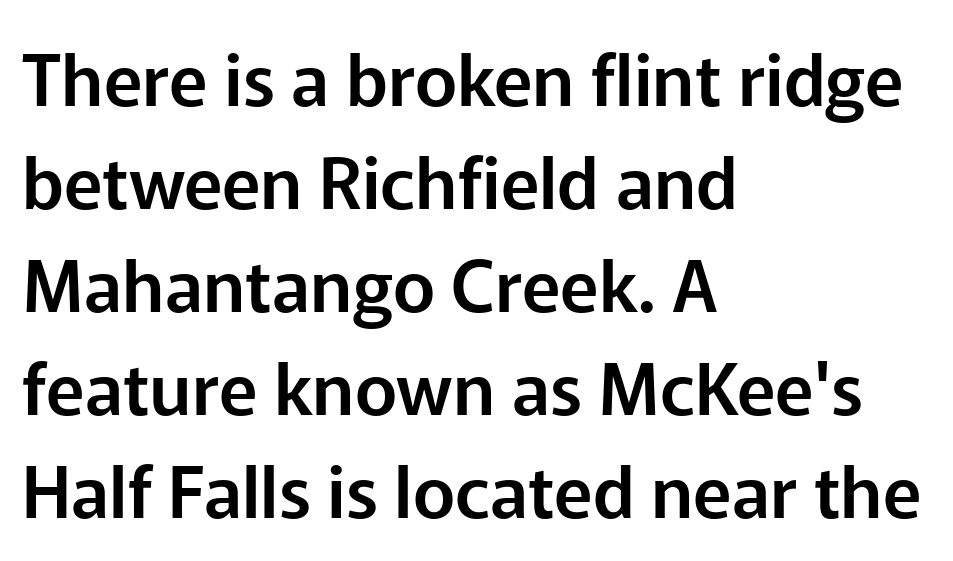
The image shows 72 px sans-serif type, upright; set left-aligned, normal line spacing (1.43x), normal letter spacing, not underlined; low stroke contrast and a medium x-height.
